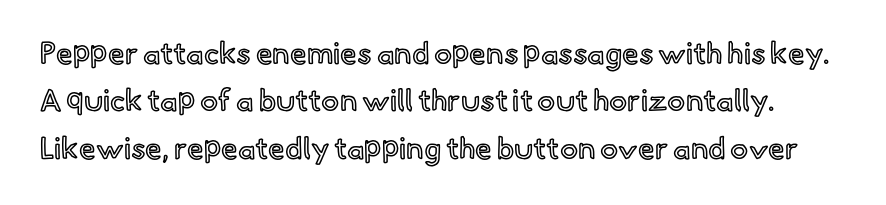
The image shows 30 px text type, upright; set normal line spacing (1.58x), normal letter spacing, not underlined; a small x-height.
